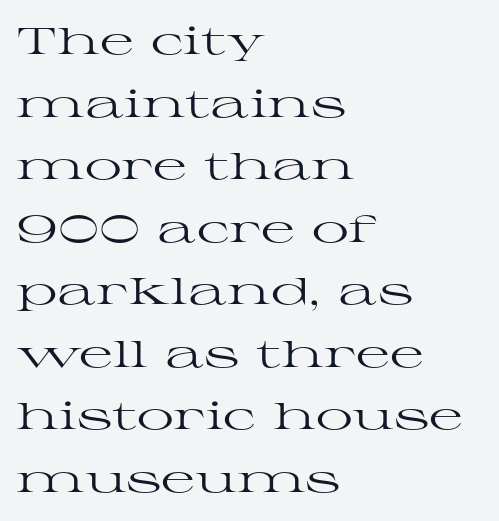
{"serif": "yes", "italic": "no", "bold": "no", "weight": "regular", "width": "wide", "stroke_contrast": "high", "x_height": "medium", "monospaced": "no", "underline": "no", "align": "left", "line_spacing": "normal", "line_spacing_ratio": 1.69, "letter_spacing": "normal", "letter_spacing_em": 0.0, "glyph_px": 37}
